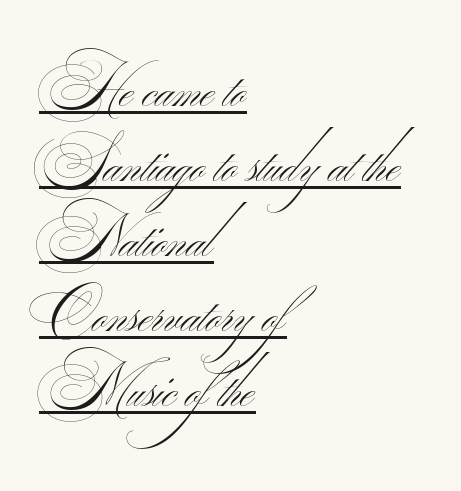
The image shows 59 px thin, wide sans-serif type; set left-aligned, normal line spacing (1.27x), normal letter spacing, underlined; medium stroke contrast.
